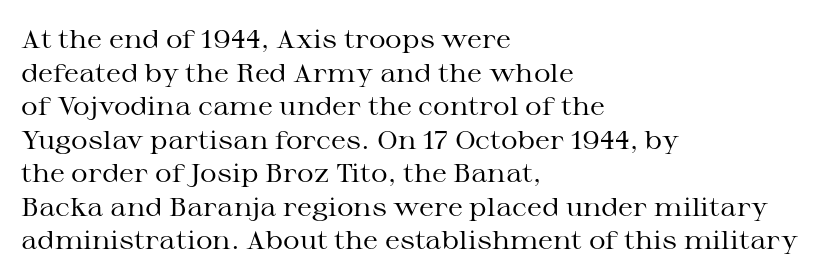
Q: Is the text bold? A: No.
Q: Is the text italic (slanted)? A: No, it is upright.
Q: Is the text underlined? A: No.
Q: How is the paragraph aligned? A: Left-aligned.
Q: Is the spacing between letters normal or unusually wide? A: Normal.
Q: Is the spacing between lines tight, normal or loose? A: Normal.
